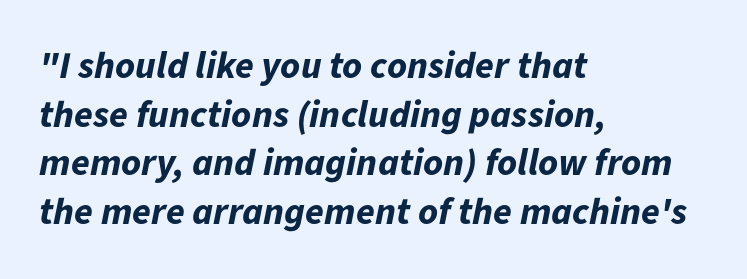
The image shows 38 px bold type, italic (leaning right); set left-aligned, normal line spacing (1.28x), normal letter spacing, not underlined; low stroke contrast and a medium x-height.
